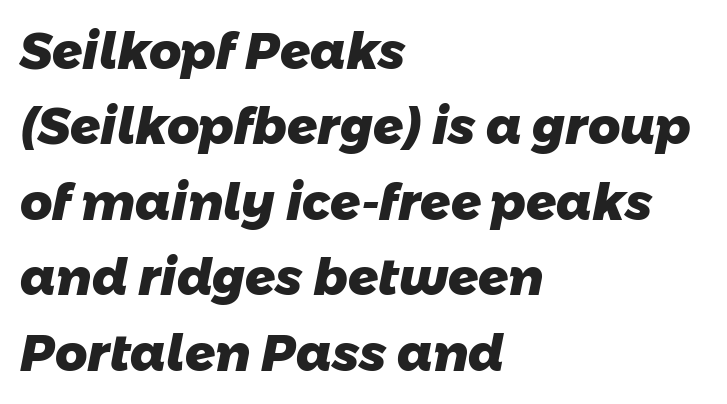
Q: Is the text bold? A: Yes.
Q: Is the typeface a serif or a sans-serif typeface? A: Sans-serif.
Q: Is the text underlined? A: No.
Q: How is the paragraph aligned? A: Left-aligned.
Q: Is the spacing between letters normal or unusually wide? A: Normal.
Q: Is the spacing between lines tight, normal or loose? A: Normal.
Q: Width (condensed, normal, or wide)? A: Normal.
Q: Stroke contrast? A: Low.
Q: x-height? A: Medium.
Q: Monospaced? A: No.
